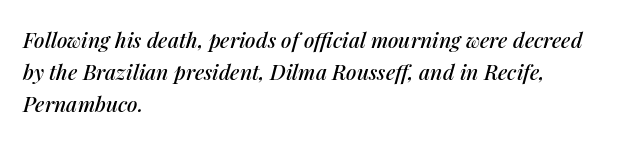
{"italic": "yes", "lean": "right", "slant_degrees": 14, "underline": "no", "align": "left", "line_spacing": "normal", "line_spacing_ratio": 1.52, "letter_spacing": "normal", "letter_spacing_em": 0.0, "glyph_px": 21}
